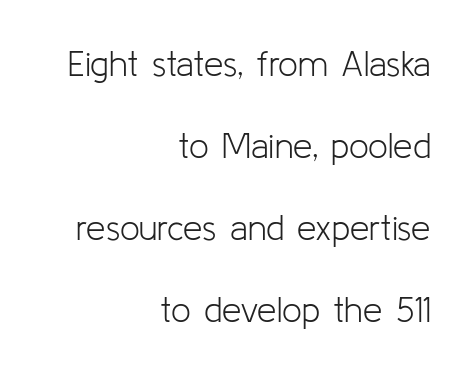
The image shows 35 px light sans-serif type, upright; set right-aligned, loose line spacing (2.34x), normal letter spacing, not underlined; low stroke contrast and a medium x-height.
